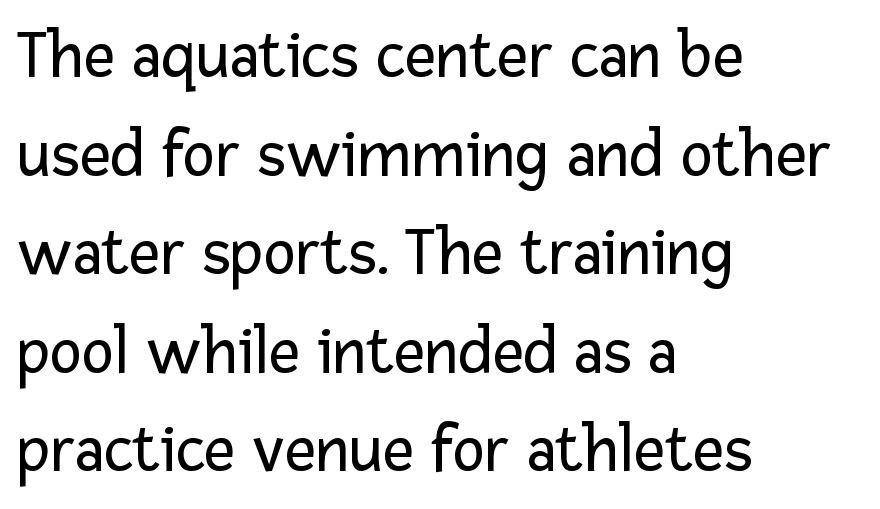
Unlike italic type, these characters show no tilt at all. The passage shown has conventional tracking throughout. Visually the block forms a straight wall on the left and a jagged coastline on the right. Leading matches the norm, producing a regular column.
